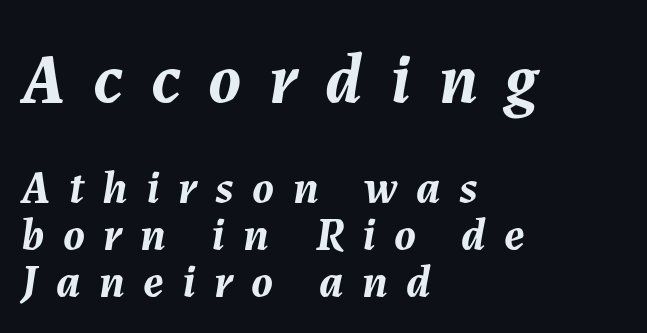
{"italic": "yes", "lean": "right", "slant_degrees": 7, "bold": "yes", "weight": "semibold", "width": "normal", "stroke_contrast": "medium", "x_height": "medium", "monospaced": "no", "underline": "no", "align": "left", "line_spacing": "tight", "line_spacing_ratio": 1.0, "letter_spacing": "wide", "letter_spacing_em": 0.39, "larger_block": "first", "size_ratio": 1.51, "glyph_px": 71}
